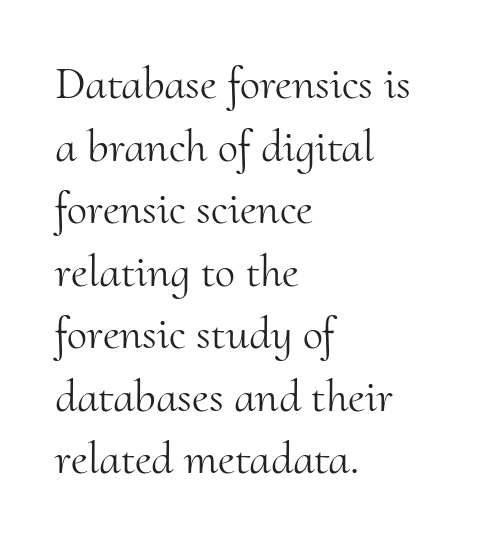
The vertical gap from one line to the next is medium. Descenders hang freely into open space. If you drew a line through each stem, it would be perfectly vertical. The cut favours lightness, reaching ordinary text weight at its darkest.
